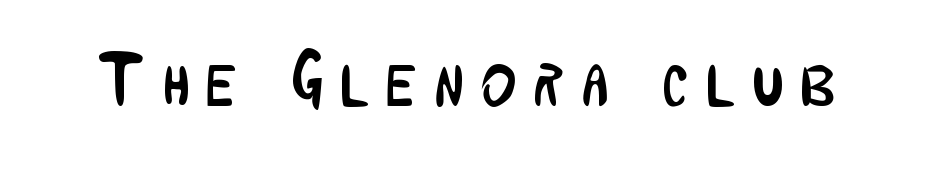
The image shows 75 px regular-weight, condensed sans-serif type, upright; set unusually wide letter spacing (+0.24 em), not underlined; low stroke contrast and a medium x-height.
